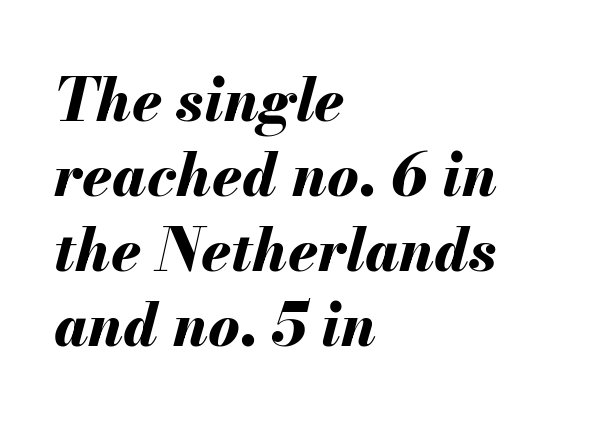
{"italic": "yes", "lean": "right", "slant_degrees": 13, "bold": "yes", "weight": "bold", "width": "normal", "stroke_contrast": "medium", "x_height": "small", "monospaced": "no", "underline": "no", "align": "left", "line_spacing": "normal", "line_spacing_ratio": 1.27, "letter_spacing": "normal", "letter_spacing_em": 0.0, "glyph_px": 59}
